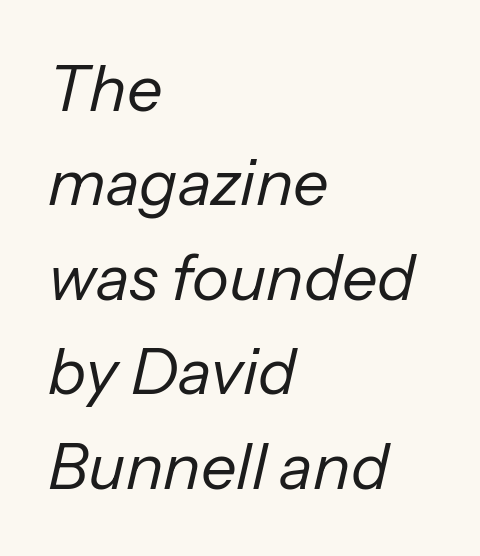
The face looks like a standard text weight, possibly lighter. Bare-footed words on every line. Does the copy run flush right? No — it runs flush left. Quick note: interline space is typical. Varying glyph widths throughout — classic text-font behaviour.
